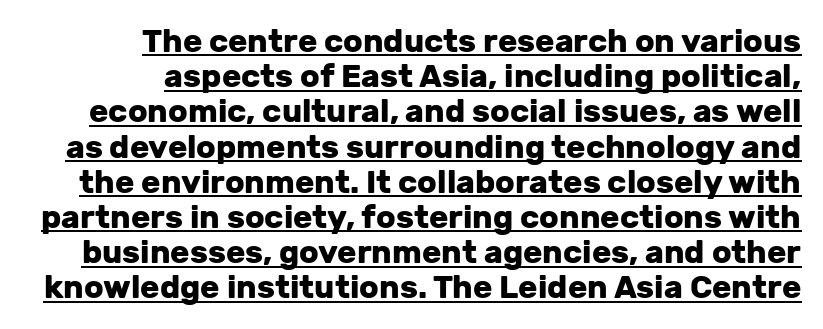
The image shows 32 px heavy sans-serif type, upright; set right-aligned, tight line spacing (1.1x), normal letter spacing, underlined; low stroke contrast and a medium x-height.
